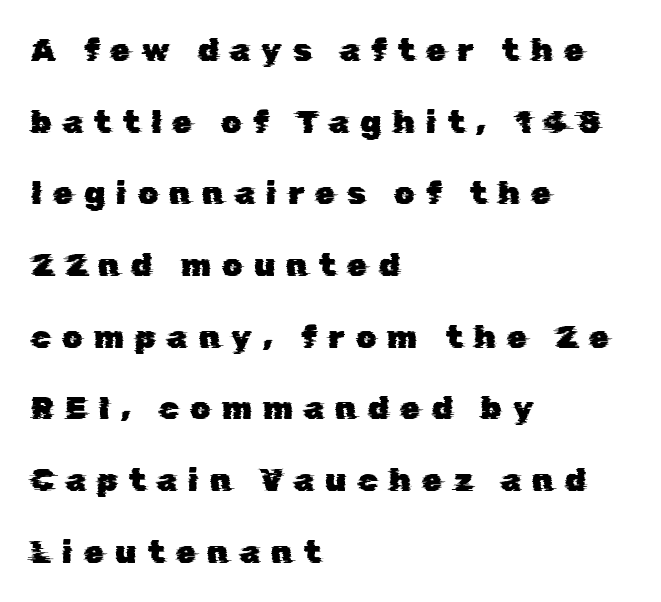
Q: Is the typeface a serif or a sans-serif typeface? A: Sans-serif.
Q: Is the text underlined? A: No.
Q: How is the paragraph aligned? A: Left-aligned.
Q: Is the spacing between letters normal or unusually wide? A: Unusually wide.
Q: Is the spacing between lines tight, normal or loose? A: Loose.
Q: Width (condensed, normal, or wide)? A: Normal.
Q: Stroke contrast? A: Low.
Q: x-height? A: Medium.
Q: Monospaced? A: No.
